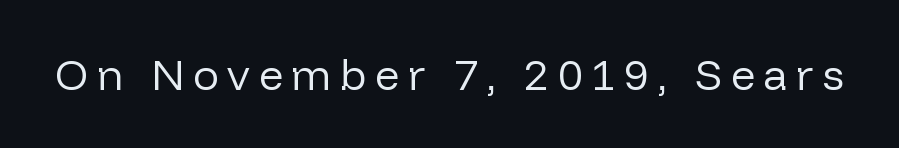
The typesetting does not lean heavy: it is not bold. Character widths vary here, with narrow letters taking less room than wide ones. Rule under the text: the space is simply empty. The tracking jumps out immediately: characters are airy and widely separated. No italicization has been applied; the sample stays upright. Are there feet on the stems? There aren't — it's a sans.
